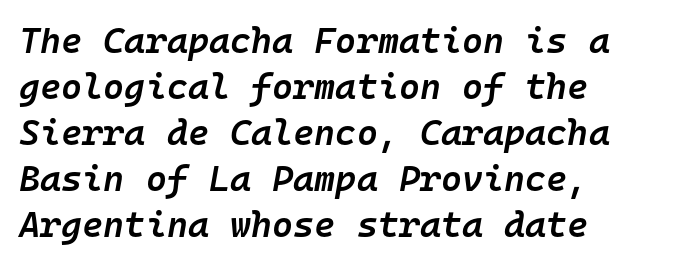
The image shows 36 px semibold type, italic (leaning right), monospaced; set left-aligned, normal line spacing (1.28x), normal letter spacing, not underlined; low stroke contrast and a medium x-height.
